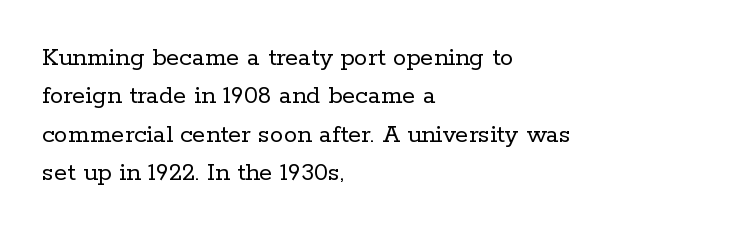
Every row of glyphs begins at an identical x-position on the left. A roman cut, with each character standing at attention. Does the leading feel generous? No, just average. The tracking reads as untouched default to a designer's eye.
